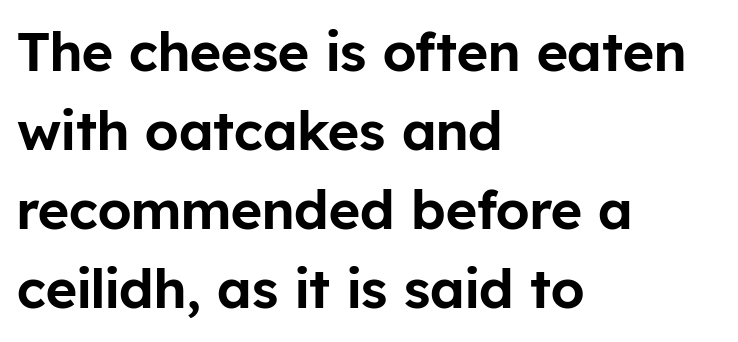
Q: Is the text italic (slanted)? A: No, it is upright.
Q: Is the typeface a serif or a sans-serif typeface? A: Sans-serif.
Q: Is the text underlined? A: No.
Q: How is the paragraph aligned? A: Left-aligned.
Q: Is the spacing between letters normal or unusually wide? A: Normal.
Q: Is the spacing between lines tight, normal or loose? A: Normal.
Q: Width (condensed, normal, or wide)? A: Normal.
Q: Stroke contrast? A: Low.
Q: x-height? A: Medium.
Q: Monospaced? A: No.
